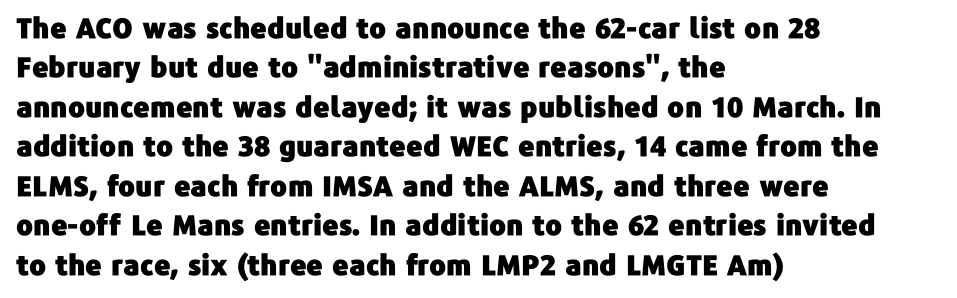
{"serif": "no", "italic": "no", "width": "normal", "stroke_contrast": "low", "x_height": "medium", "monospaced": "no", "underline": "no", "align": "left", "line_spacing": "normal", "line_spacing_ratio": 1.41, "letter_spacing": "normal", "letter_spacing_em": 0.0, "glyph_px": 28}
